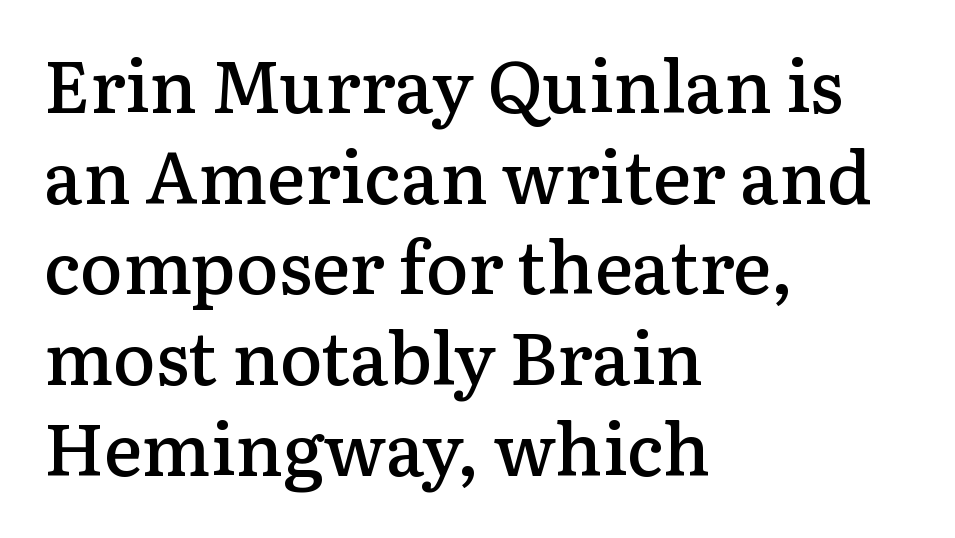
{"serif": "yes", "italic": "no", "bold": "semi", "weight": "semibold", "width": "normal", "stroke_contrast": "low", "x_height": "medium", "monospaced": "no", "underline": "no", "align": "left", "line_spacing": "normal", "line_spacing_ratio": 1.26, "letter_spacing": "normal", "letter_spacing_em": 0.0, "glyph_px": 72}
